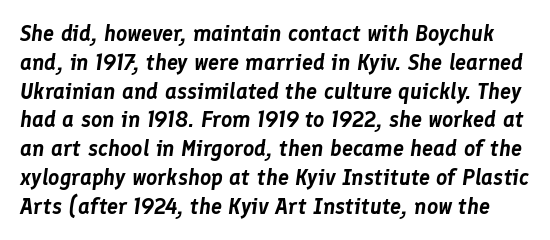
You can tell it's italic because the verticals aren't actually vertical. Decoration check: the copy has no underline. Between one letter and the next there's only the usual sliver of space. Vertical spacing — default.
